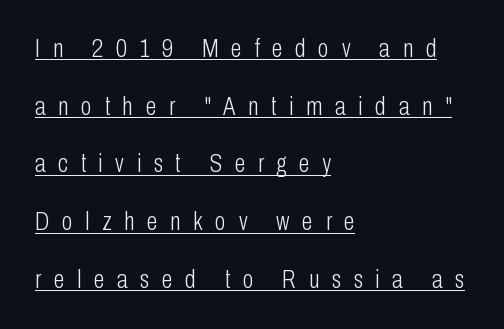
{"italic": "no", "bold": "no", "underline": "yes", "align": "left", "line_spacing": "loose", "line_spacing_ratio": 2.31, "letter_spacing": "wide", "letter_spacing_em": 0.5, "glyph_px": 25}
